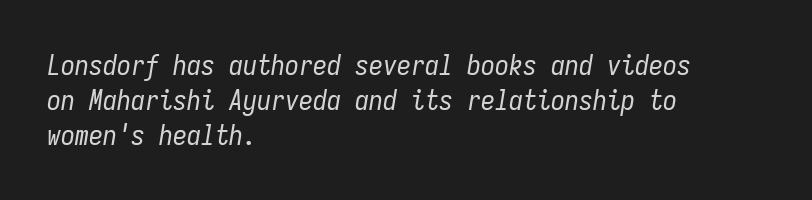
The foot of each line stays bare and open. Horizontal alignment here is leftward, the default for most running prose. Each word holds together tightly as a unit, with standard inter-letter gaps. This sample has the even, mechanical cadence of fixed-width lettering. Italic: yes, the glyphs are oblique. Regarding leading, the lines here are spaced in the standard way.
